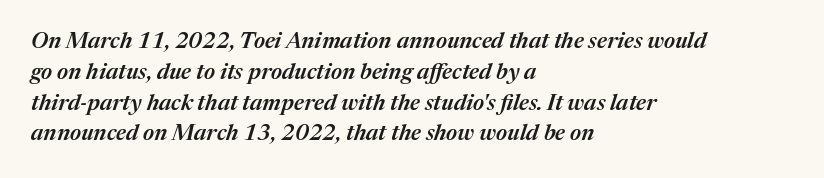
{"italic": "yes", "lean": "right", "slant_degrees": 17, "bold": "semi", "underline": "no", "align": "left", "line_spacing": "normal", "line_spacing_ratio": 1.4, "letter_spacing": "normal", "letter_spacing_em": 0.0, "glyph_px": 22}
